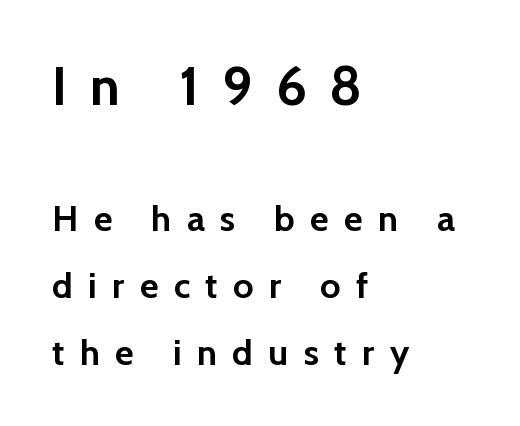
Unlike italic type, these characters show no tilt at all. The rag falls on the right side of this text block. Do the characters align in a grid? No, the font is proportional. Look at the tracking — it's clearly loosened, letters drifting apart.
